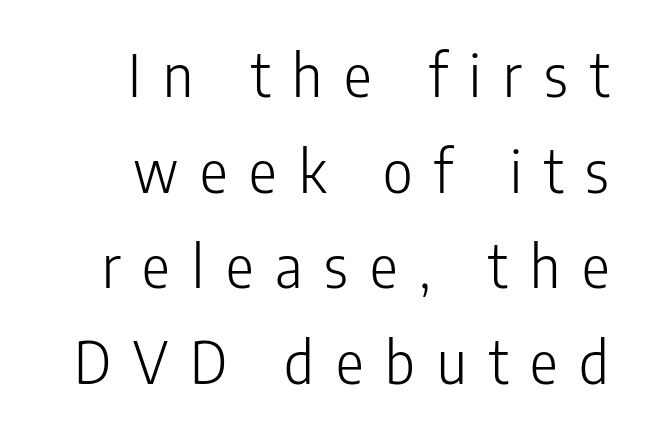
{"serif": "no", "italic": "no", "bold": "no", "weight": "light", "width": "condensed", "stroke_contrast": "low", "x_height": "medium", "monospaced": "no", "underline": "no", "align": "right", "line_spacing": "normal", "line_spacing_ratio": 1.65, "letter_spacing": "wide", "letter_spacing_em": 0.38, "glyph_px": 58}
